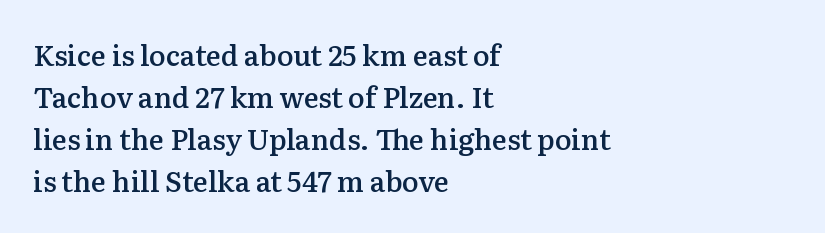
Q: Is the text bold? A: Semi-bold.
Q: Is the text italic (slanted)? A: No, it is upright.
Q: Is the typeface a serif or a sans-serif typeface? A: Serif.
Q: Is the text underlined? A: No.
Q: How is the paragraph aligned? A: Left-aligned.
Q: Is the spacing between letters normal or unusually wide? A: Normal.
Q: Is the spacing between lines tight, normal or loose? A: Normal.
Q: Width (condensed, normal, or wide)? A: Normal.
Q: Stroke contrast? A: Medium.
Q: x-height? A: Medium.
Q: Monospaced? A: No.
